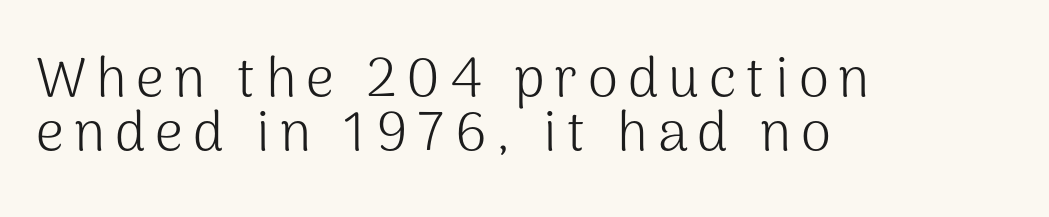
Each line starts at the same left margin while the right side varies. Summary of weight: not heavy and not bold. A typesetter would mark this as roman, not italic. Is this a sans? Yes — the strokes have no serifs. Glance below the letters and you will spot only blank space.
